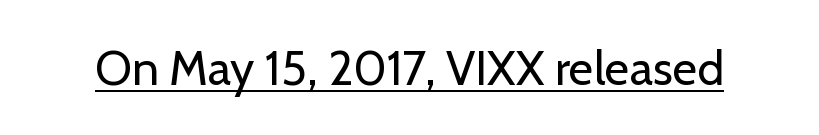
{"serif": "no", "italic": "no", "bold": "no", "weight": "regular", "width": "normal", "stroke_contrast": "low", "x_height": "medium", "monospaced": "no", "underline": "yes", "letter_spacing": "normal", "letter_spacing_em": 0.0, "glyph_px": 48}
